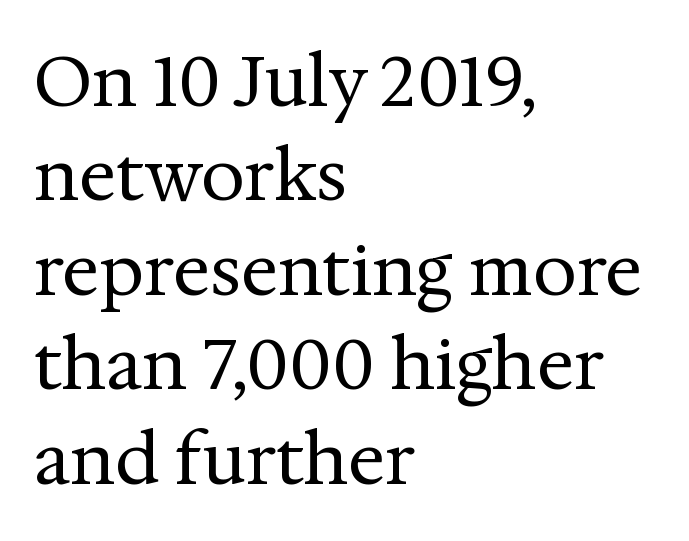
The image shows 70 px regular-weight serif type, upright; set left-aligned, normal line spacing (1.35x), normal letter spacing, not underlined; medium stroke contrast and a medium x-height.
